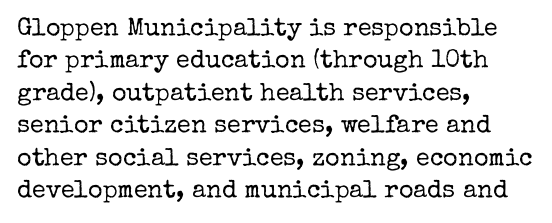
The words here are not underlined. Whoever set this chose a conventional vertical rhythm. Honestly, the letter spacing is just normal — you wouldn't notice it. Tall strokes in this sample are plumb rather than angled. Compared with a centered layout, this one pins lines to the left instead. The weight tops out at a normal text grade.
